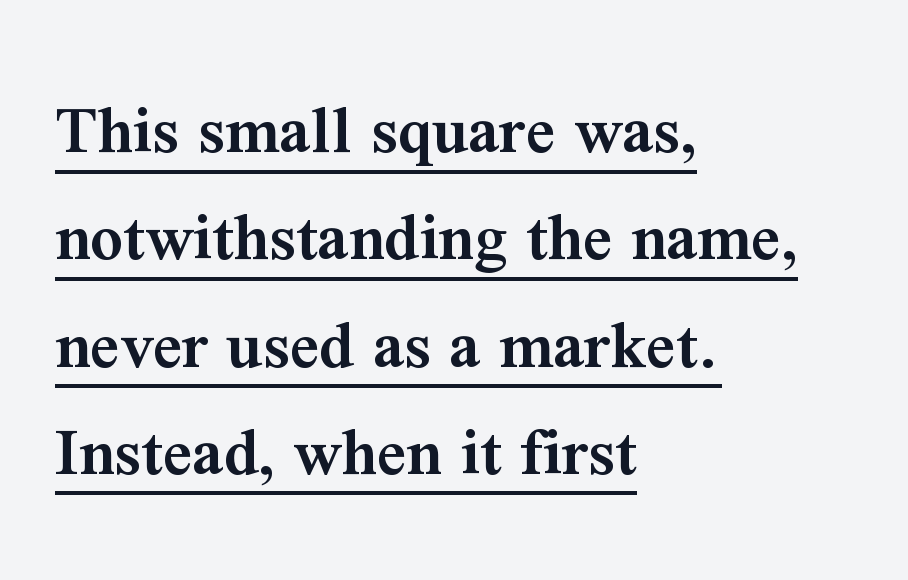
{"serif": "yes", "italic": "no", "bold": "semi", "weight": "semibold", "width": "normal", "stroke_contrast": "medium", "x_height": "medium", "monospaced": "no", "underline": "yes", "align": "left", "line_spacing": "normal", "line_spacing_ratio": 1.49, "letter_spacing": "normal", "letter_spacing_em": 0.0, "glyph_px": 72}
